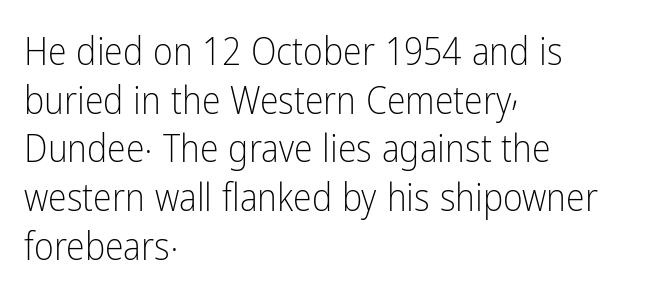
The image shows 38 px light, condensed sans-serif type, upright; set left-aligned, normal line spacing (1.28x), normal letter spacing, not underlined; low stroke contrast and a medium x-height.
